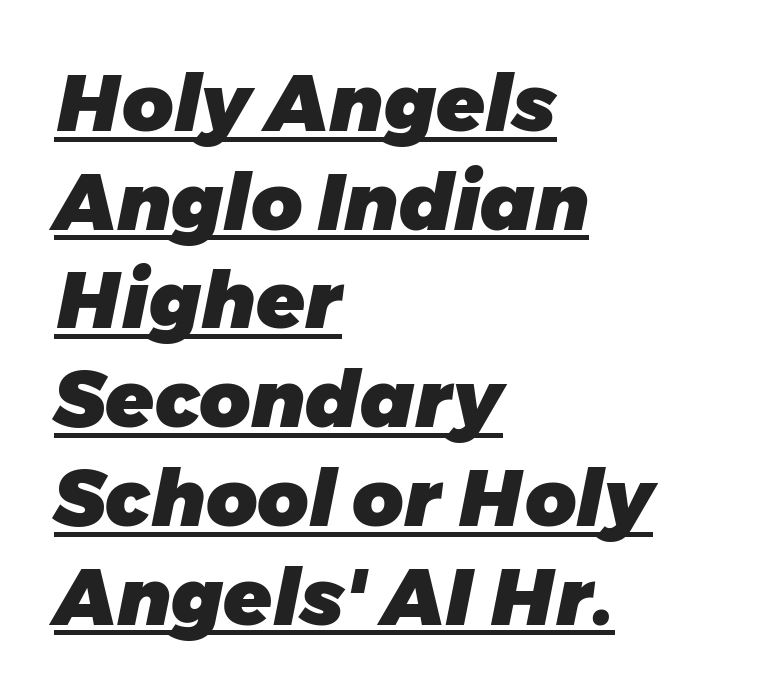
Think of a printed novel: that variable character pitch is what you see here. The text carries the slant typical of an italic or oblique font. The designer left line spacing at the default. Strong, thick strokes mark this as bold type. The lines are quadded left. Default kerning and tracking; the words read as compact shapes.
